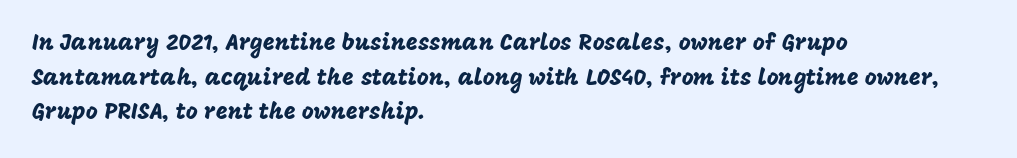
The image shows 23 px text type; set left-aligned, normal line spacing (1.51x), normal letter spacing, not underlined.
